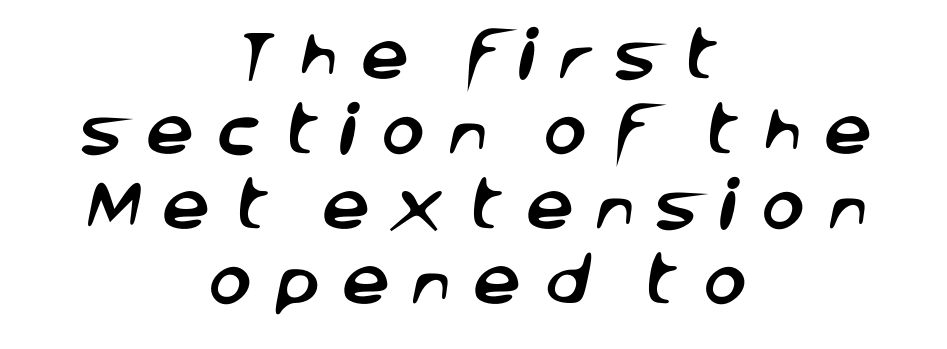
Q: Is the typeface a serif or a sans-serif typeface? A: Sans-serif.
Q: Is the text underlined? A: No.
Q: How is the paragraph aligned? A: Centered.
Q: Is the spacing between letters normal or unusually wide? A: Unusually wide.
Q: Is the spacing between lines tight, normal or loose? A: Normal.
Q: Width (condensed, normal, or wide)? A: Normal.
Q: Stroke contrast? A: Low.
Q: x-height? A: Large.
Q: Monospaced? A: No.
